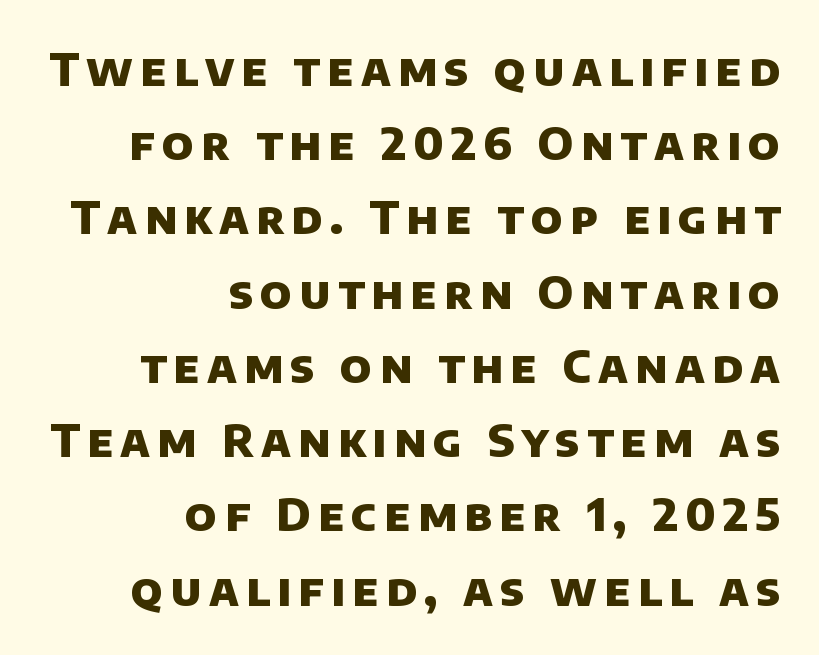
{"serif": "no", "bold": "yes", "weight": "heavy", "width": "normal", "stroke_contrast": "low", "x_height": "large", "monospaced": "no", "underline": "no", "align": "right", "line_spacing": "normal", "line_spacing_ratio": 1.65, "glyph_px": 45}
